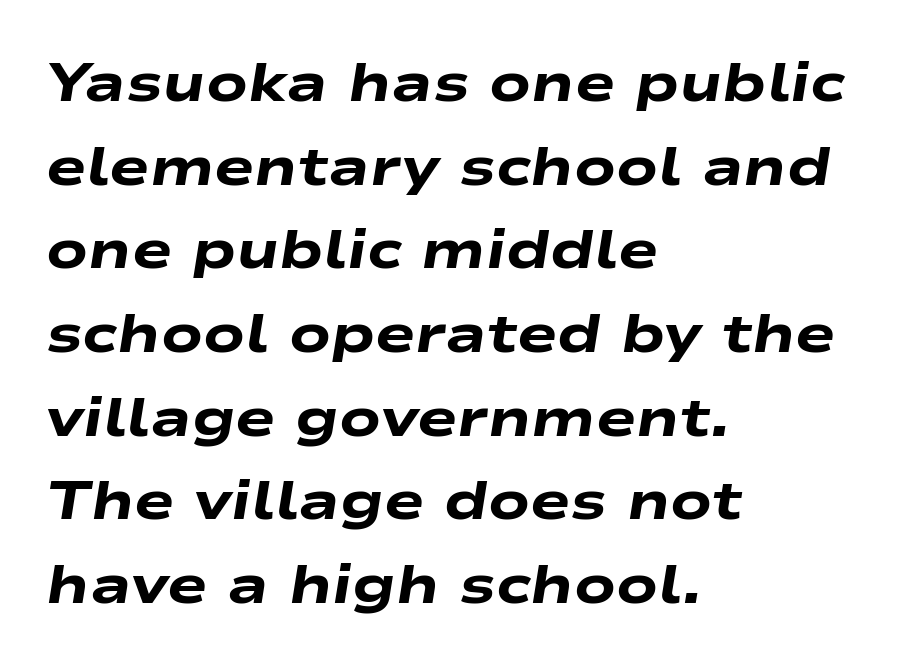
{"italic": "yes", "lean": "right", "slant_degrees": 9, "bold": "yes", "weight": "heavy", "width": "wide", "stroke_contrast": "low", "x_height": "medium", "monospaced": "no", "underline": "no", "align": "left", "line_spacing": "normal", "line_spacing_ratio": 1.55, "letter_spacing": "normal", "letter_spacing_em": 0.0, "glyph_px": 54}
